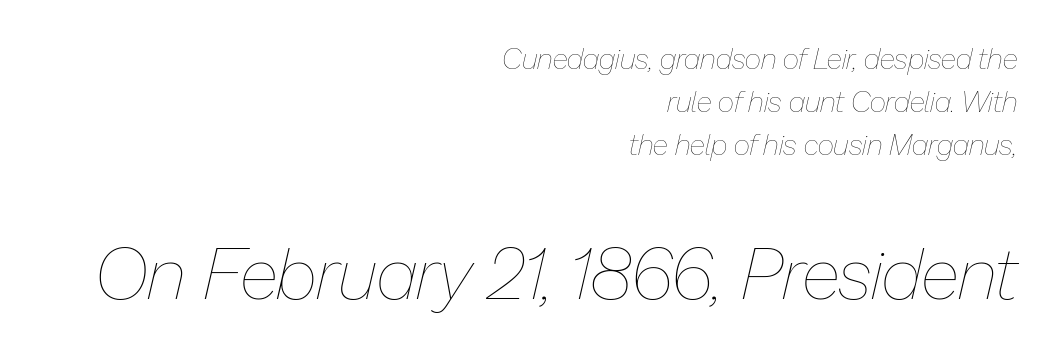
{"italic": "yes", "lean": "right", "slant_degrees": 13, "bold": "no", "weight": "thin", "width": "normal", "stroke_contrast": "low", "x_height": "medium", "monospaced": "no", "underline": "no", "align": "right", "line_spacing": "normal", "line_spacing_ratio": 1.48, "letter_spacing": "normal", "letter_spacing_em": 0.0, "larger_block": "second", "size_ratio": 2.48, "glyph_px": 72}
